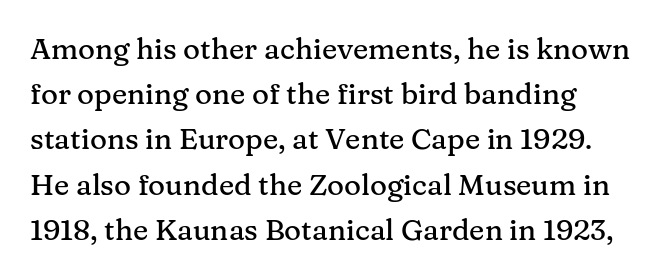
In terms of leading, this rendering sits right in the middle. Compared with typical body copy, the letter spacing here is the same. Ascenders rise straight up at ninety degrees. A bare baseline throughout the passage.
